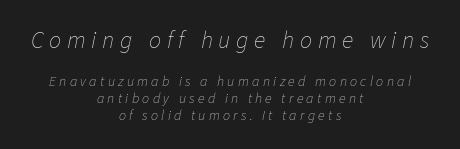
The image shows 24 px text type, italic (leaning right); set centered, line spacing 1.2x, unusually wide letter spacing (+0.24 em), not underlined; the first (top) block is 1.71x larger.
